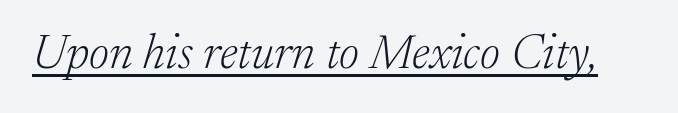
Honestly, the underline is the first thing you notice here. Varying glyph widths throughout — classic text-font behaviour. There's an unmistakable incline to the writing here. Stroke thickness stays within the range of a standard reading face or lighter. Letter spacing: default. The face used here is seriffed, in the tradition of book romans.
